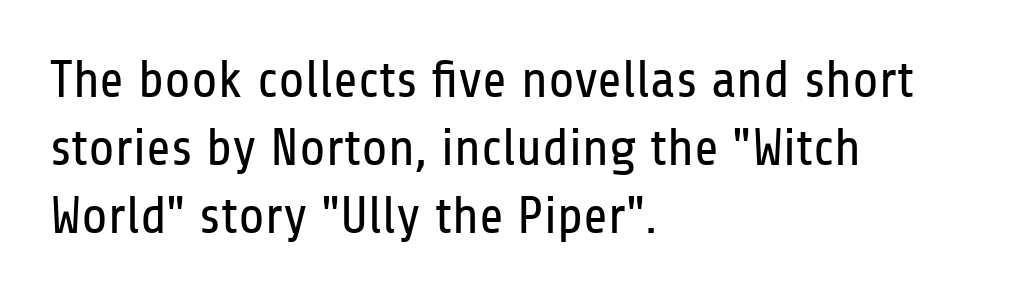
{"serif": "no", "italic": "no", "bold": "no", "weight": "regular", "width": "condensed", "stroke_contrast": "low", "x_height": "medium", "monospaced": "no", "underline": "no", "align": "left", "line_spacing": "normal", "line_spacing_ratio": 1.28, "letter_spacing": "normal", "letter_spacing_em": 0.0, "glyph_px": 53}
